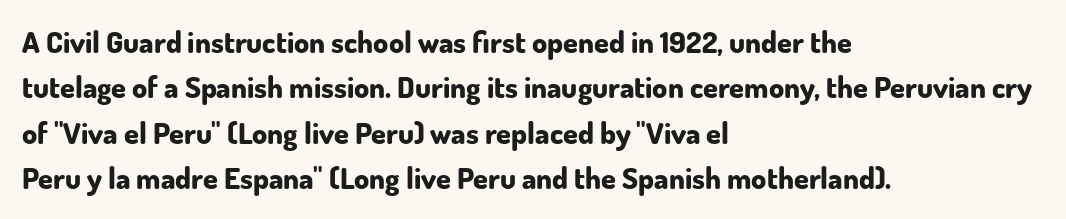
{"serif": "no", "italic": "no", "bold": "yes", "weight": "bold", "width": "normal", "stroke_contrast": "low", "x_height": "small", "monospaced": "no", "underline": "no", "align": "left", "line_spacing": "normal", "line_spacing_ratio": 1.51, "letter_spacing": "normal", "letter_spacing_em": 0.0, "glyph_px": 30}
